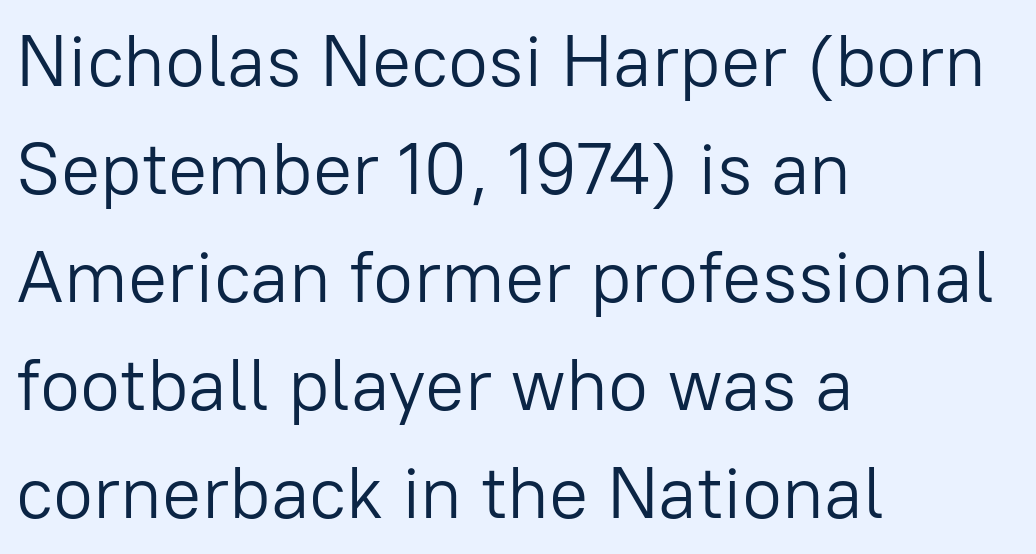
Leftover space on each line is placed entirely after the last word. Here the designer chose a conventional face with non-uniform glyph widths. The letters stand upright; this is a roman face. The letters carry no serifs — their stems end cleanly without finishing strokes. The typeface has the unassuming heft of standard copy or less. Only glyphs here, with clear space below each row.
